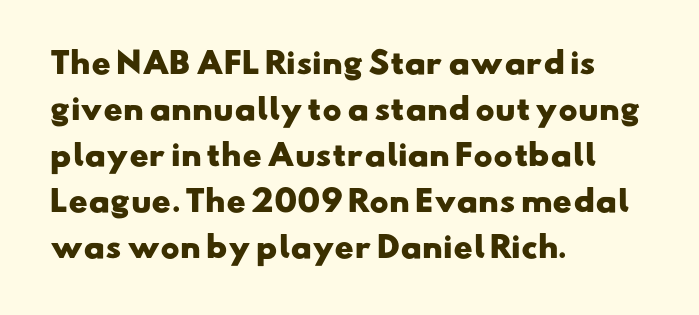
{"serif": "no", "bold": "yes", "weight": "heavy", "width": "wide", "stroke_contrast": "low", "x_height": "small", "monospaced": "no", "underline": "no", "align": "left", "line_spacing": "normal", "line_spacing_ratio": 1.59, "letter_spacing": "normal", "letter_spacing_em": 0.0, "glyph_px": 29}
